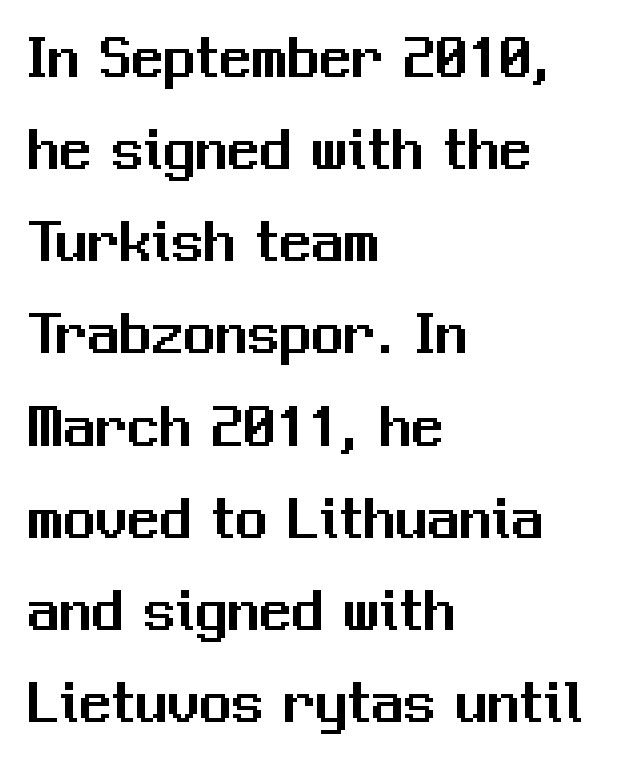
The image shows 64 px sans-serif type, upright; set left-aligned, normal line spacing (1.44x), normal letter spacing, not underlined; medium stroke contrast and a medium x-height.
